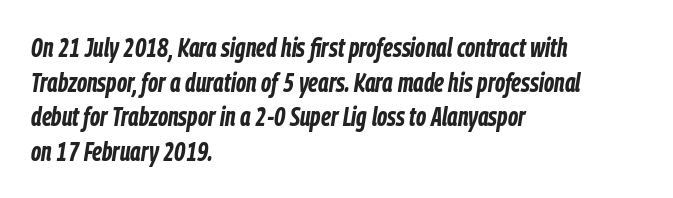
Layout note: lines flush left. Caption: standard tracking, unaltered. Caption: bold face, heavy strokes. The axis of the letterforms is tilted away from vertical.
